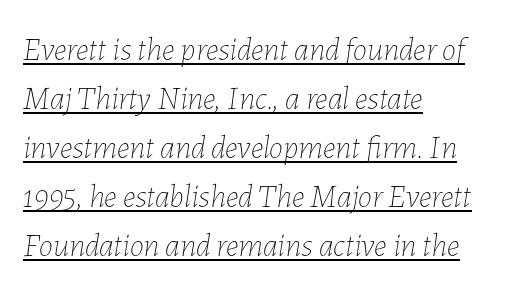
The rendering keeps characters at their native spacing. Layout note: lines flush left. Varying glyph widths throughout — classic text-font behaviour. Style check: oblique.
